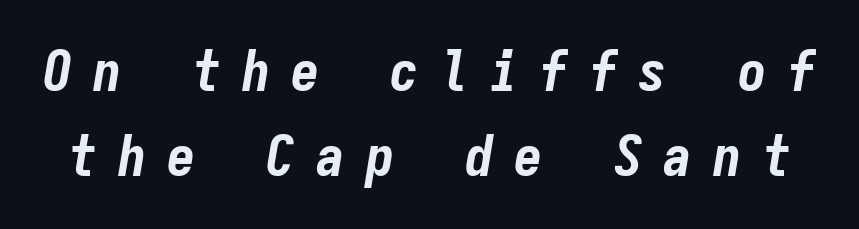
{"italic": "yes", "lean": "right", "slant_degrees": 9, "bold": "yes", "weight": "bold", "width": "condensed", "stroke_contrast": "low", "x_height": "medium", "monospaced": "yes", "underline": "no", "line_spacing": "normal", "line_spacing_ratio": 1.49, "letter_spacing": "wide", "letter_spacing_em": 0.37, "glyph_px": 57}
